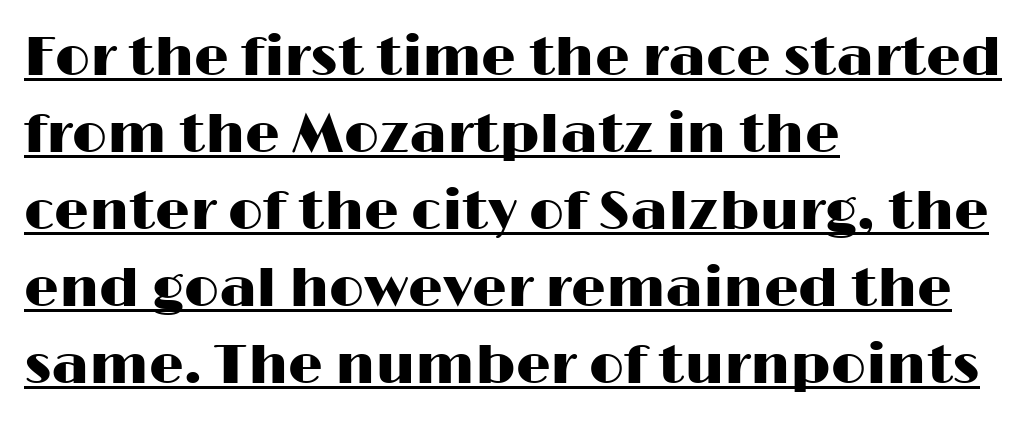
{"serif": "no", "italic": "no", "width": "wide", "stroke_contrast": "high", "x_height": "medium", "monospaced": "no", "underline": "yes", "align": "left", "line_spacing": "normal", "line_spacing_ratio": 1.4, "letter_spacing": "normal", "letter_spacing_em": 0.0, "glyph_px": 55}
